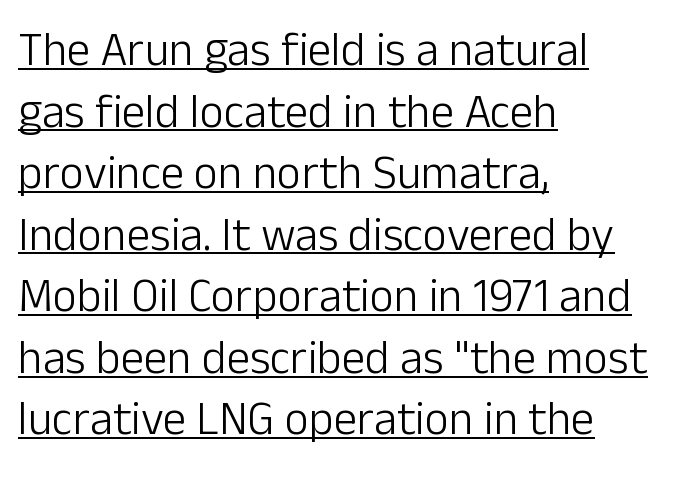
The image shows 47 px light sans-serif type, upright; set left-aligned, normal line spacing (1.31x), normal letter spacing, underlined; low stroke contrast and a medium x-height.
